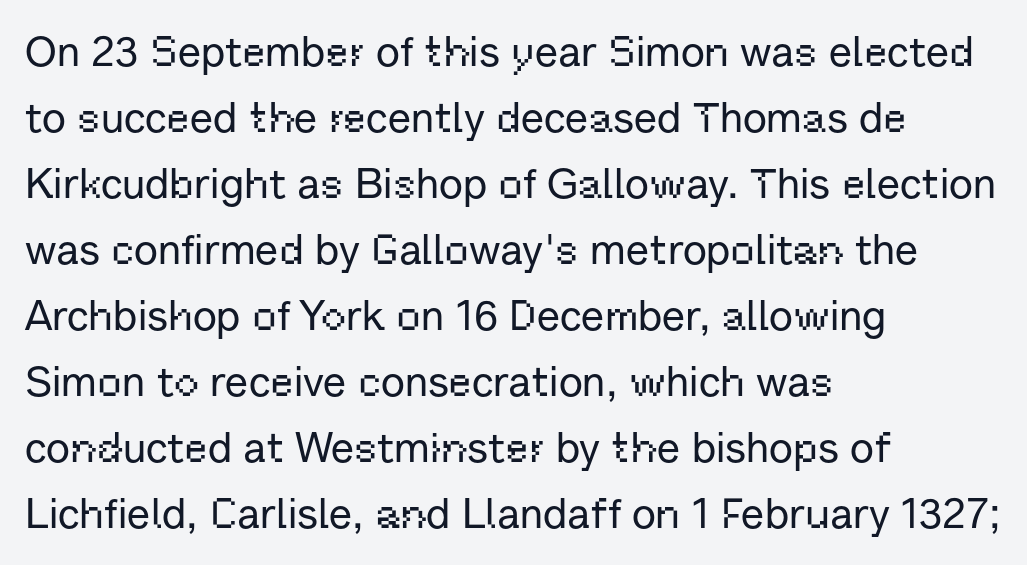
The image shows 42 px sans-serif type, upright; set left-aligned, normal line spacing (1.57x), normal letter spacing, not underlined; low stroke contrast and a medium x-height.
